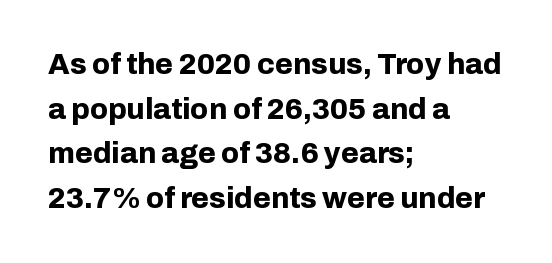
A typesetter would call this proportional, since set widths differ per character. In terms of letterspacing, this is plain default setting. The passage shown is typeset with a sans-serif family. The foot of each line stays bare and open. Line spacing here is normal.
